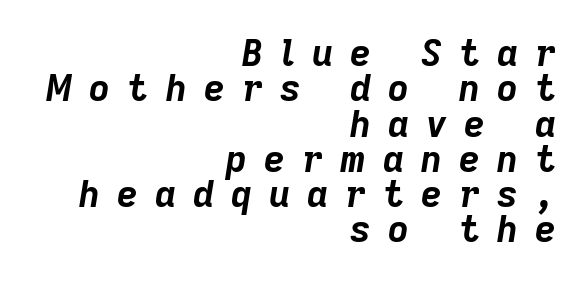
Q: Is the text bold? A: Yes.
Q: Is the text italic (slanted)? A: Yes, it leans right by about 9 degrees.
Q: Is the text underlined? A: No.
Q: How is the paragraph aligned? A: Right-aligned.
Q: Is the spacing between letters normal or unusually wide? A: Unusually wide.
Q: Is the spacing between lines tight, normal or loose? A: Tight.
Q: Width (condensed, normal, or wide)? A: Normal.
Q: Stroke contrast? A: Low.
Q: x-height? A: Medium.
Q: Monospaced? A: No.
